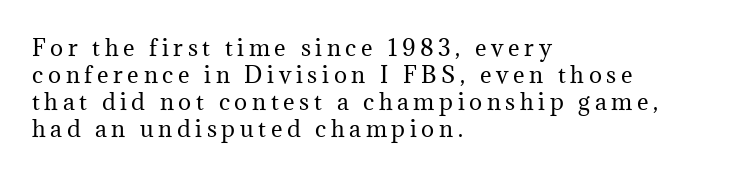
Q: Is the text bold? A: No.
Q: Is the text italic (slanted)? A: No, it is upright.
Q: Is the text underlined? A: No.
Q: How is the paragraph aligned? A: Left-aligned.
Q: Is the spacing between letters normal or unusually wide? A: Unusually wide.
